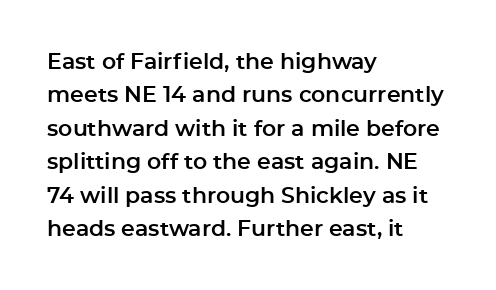
The image shows 22 px text type, upright; set left-aligned, normal line spacing (1.52x), normal letter spacing, not underlined.
